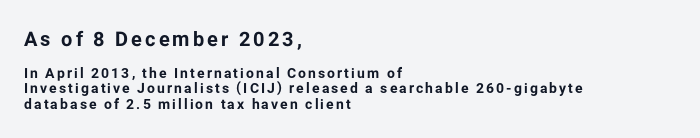
Q: Is the text bold? A: Yes.
Q: Is the text italic (slanted)? A: No, it is upright.
Q: Is the text underlined? A: No.
Q: How is the paragraph aligned? A: Left-aligned.
Q: Is the spacing between lines tight, normal or loose? A: Tight.
Q: Which block of text is set in a larger size, the first (top) or the second (bottom)? A: The first (top) one.
